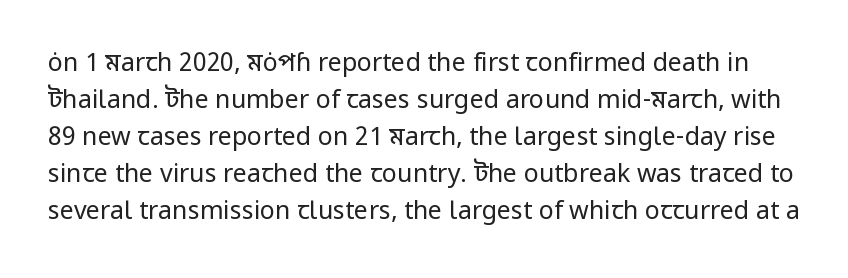
Q: Is the text bold? A: No.
Q: Is the text italic (slanted)? A: No, it is upright.
Q: Is the text underlined? A: No.
Q: Is the spacing between letters normal or unusually wide? A: Normal.
Q: Is the spacing between lines tight, normal or loose? A: Normal.
